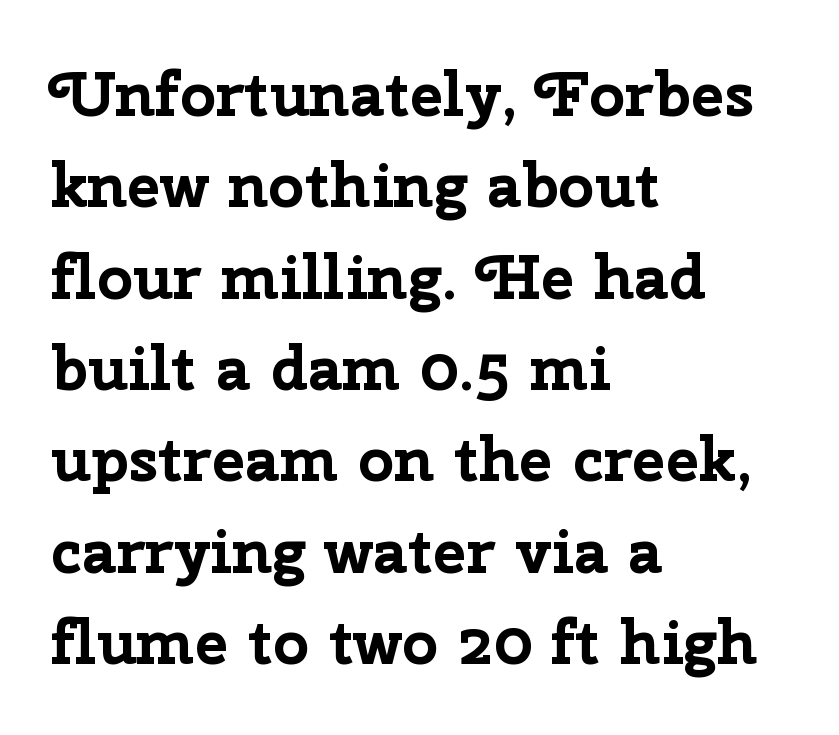
Plenty of ink on the page — the face is bold. The passage shown has conventional tracking throughout. A normal amount of white space separates one row of letters from the next. No italicization has been applied; the sample stays upright.
